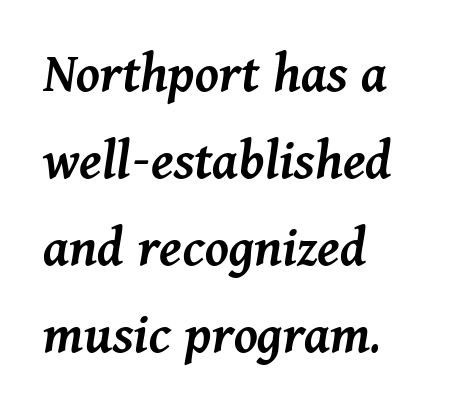
Q: Is the text bold? A: Semi-bold.
Q: Is the text italic (slanted)? A: Yes, it leans right by about 11 degrees.
Q: Is the text underlined? A: No.
Q: How is the paragraph aligned? A: Left-aligned.
Q: Is the spacing between letters normal or unusually wide? A: Normal.
Q: Is the spacing between lines tight, normal or loose? A: Normal.
Q: Width (condensed, normal, or wide)? A: Normal.
Q: Stroke contrast? A: Medium.
Q: x-height? A: Medium.
Q: Monospaced? A: No.
